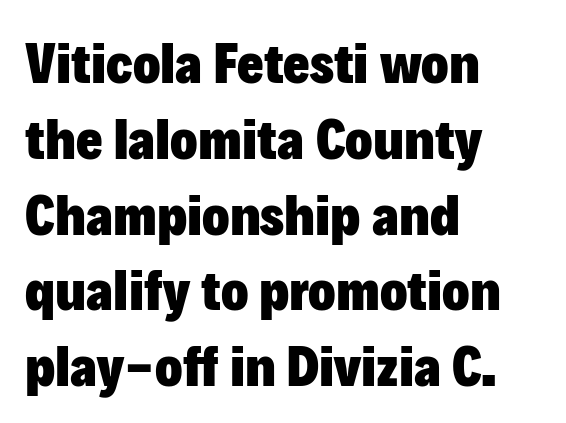
Q: Is the text bold? A: Yes.
Q: Is the text italic (slanted)? A: No, it is upright.
Q: Is the typeface a serif or a sans-serif typeface? A: Sans-serif.
Q: Is the text underlined? A: No.
Q: How is the paragraph aligned? A: Left-aligned.
Q: Is the spacing between letters normal or unusually wide? A: Normal.
Q: Is the spacing between lines tight, normal or loose? A: Normal.
Q: Width (condensed, normal, or wide)? A: Normal.
Q: Stroke contrast? A: Low.
Q: x-height? A: Medium.
Q: Monospaced? A: No.
